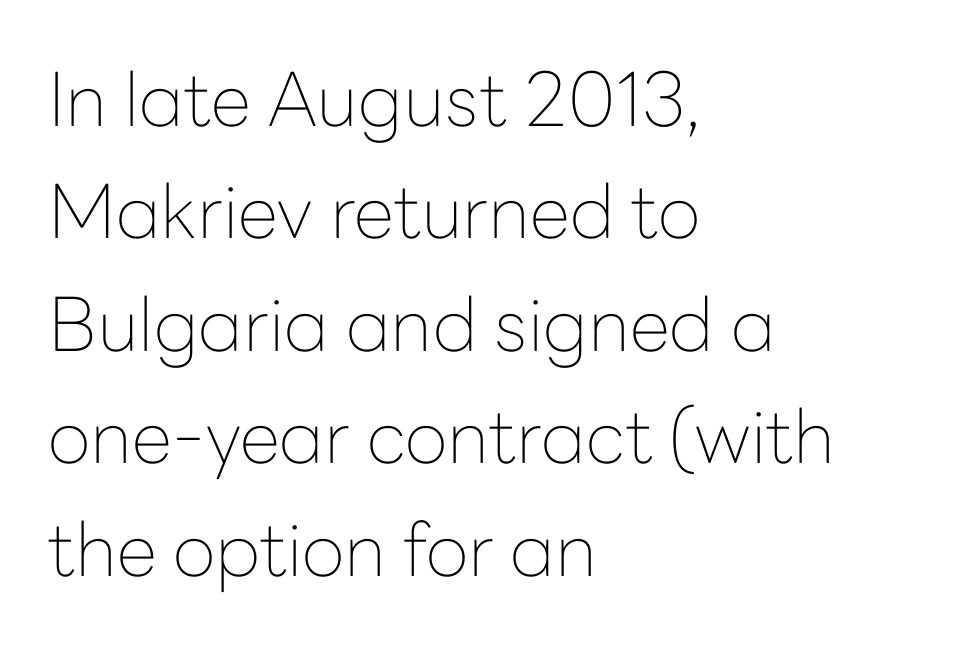
The image shows 74 px thin sans-serif type, upright; set left-aligned, normal line spacing (1.52x), normal letter spacing, not underlined; low stroke contrast and a medium x-height.
